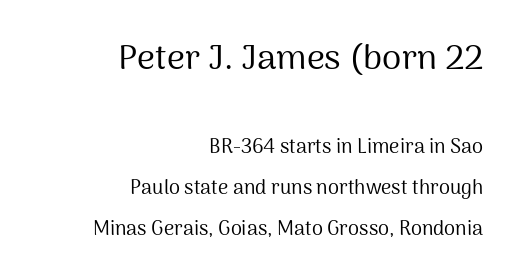
{"serif": "no", "italic": "no", "bold": "no", "weight": "regular", "width": "normal", "stroke_contrast": "medium", "x_height": "medium", "monospaced": "no", "underline": "no", "align": "right", "line_spacing": "loose", "line_spacing_ratio": 2.05, "letter_spacing": "normal", "letter_spacing_em": 0.0, "larger_block": "first", "size_ratio": 1.75, "glyph_px": 35}
